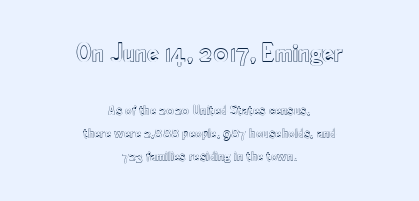
The axis of the letterforms is exactly vertical. The type is set solid horizontally, with unmodified tracking. The text block is weighted toward neither margin, spreading evenly from the middle. Words float on clear page, feet unadorned. Quick note: interline space is typical. Larger block? The one above; the one below is distinctly smaller.
